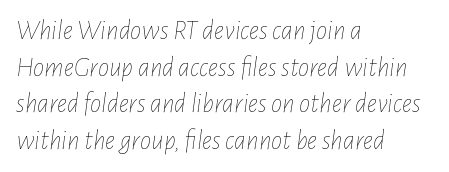
Q: Is the text bold? A: No.
Q: Is the text italic (slanted)? A: Yes, it leans right by about 7 degrees.
Q: Is the text underlined? A: No.
Q: How is the paragraph aligned? A: Left-aligned.
Q: Is the spacing between letters normal or unusually wide? A: Normal.
Q: Is the spacing between lines tight, normal or loose? A: Normal.
Q: Width (condensed, normal, or wide)? A: Condensed.
Q: Stroke contrast? A: Low.
Q: x-height? A: Medium.
Q: Monospaced? A: No.
